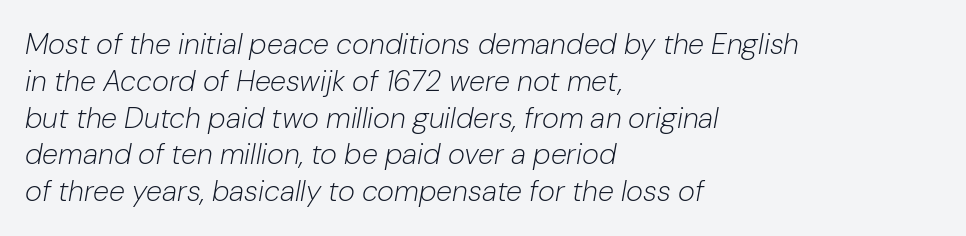
Q: Is the text bold? A: No.
Q: Is the text italic (slanted)? A: Yes, it leans right by about 10 degrees.
Q: Is the text underlined? A: No.
Q: How is the paragraph aligned? A: Left-aligned.
Q: Is the spacing between letters normal or unusually wide? A: Normal.
Q: Is the spacing between lines tight, normal or loose? A: Normal.
Q: Width (condensed, normal, or wide)? A: Normal.
Q: Stroke contrast? A: Low.
Q: x-height? A: Medium.
Q: Monospaced? A: No.
